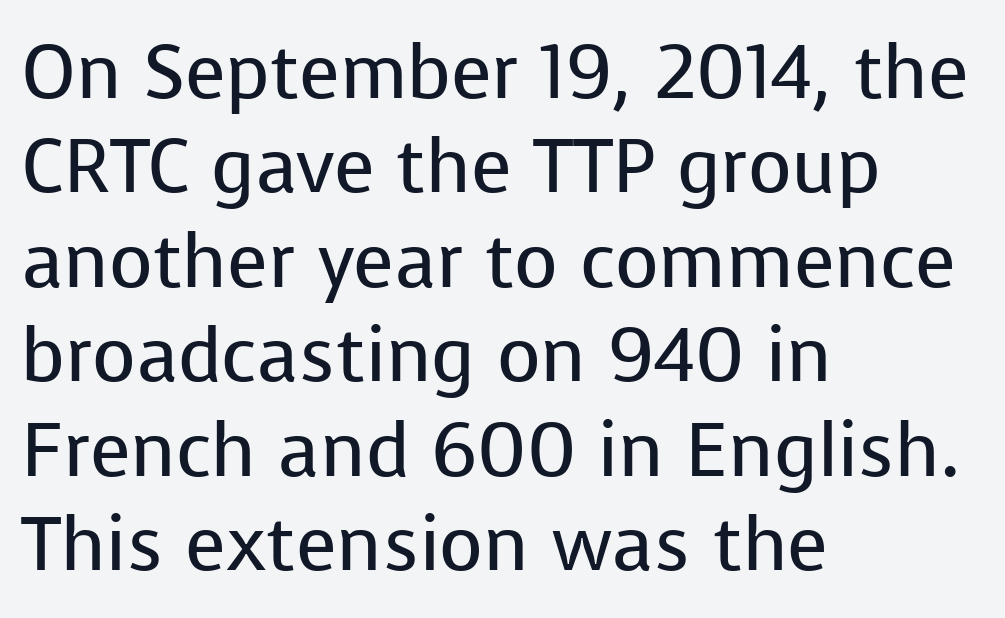
Do the characters align in a grid? No, the font is proportional. The glyphs in this specimen are sans serif. Honestly, the letter spacing is just normal — you wouldn't notice it. Line starts are locked; line ends wander.
